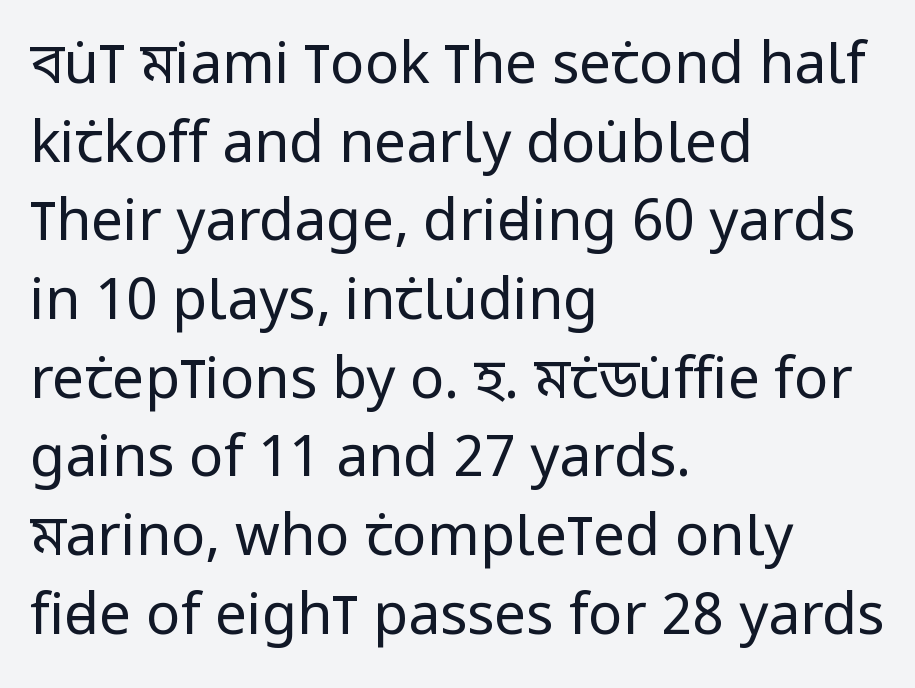
This is sans-serif lettering, the kind often seen on screens and signage. Baseline-to-baseline distance is the conventional proportion of letter height. The letters sit at their default tracking, neither squeezed nor spread. Lines of text with bare space underneath. In CSS terms this would be text-align: left. The specimen reads as upright at a glance.
